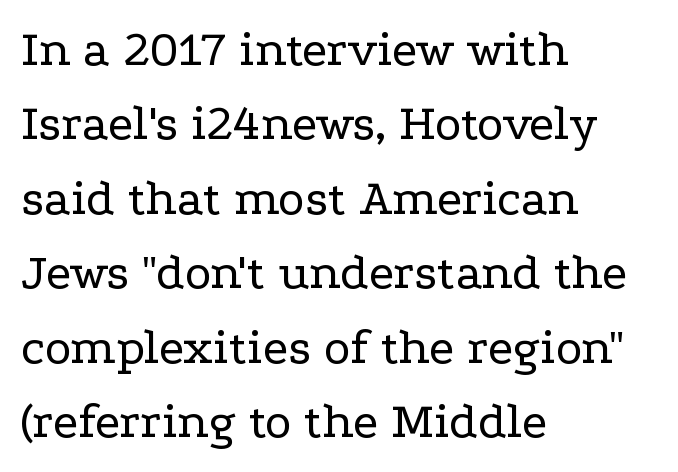
The image shows 51 px regular-weight, wide serif type, upright; set left-aligned, normal line spacing (1.46x), normal letter spacing, not underlined; low stroke contrast and a medium x-height.
